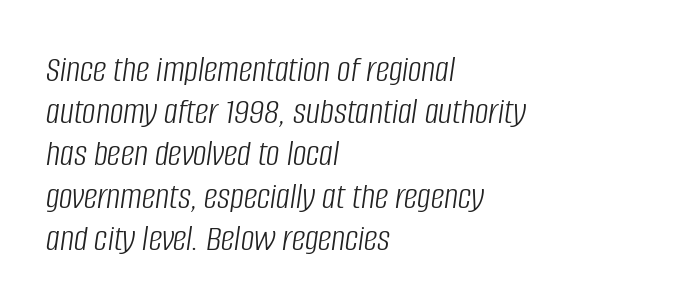
{"italic": "yes", "lean": "right", "slant_degrees": 8, "bold": "no", "weight": "light", "width": "condensed", "stroke_contrast": "low", "x_height": "large", "monospaced": "no", "underline": "no", "align": "left", "line_spacing": "tight", "line_spacing_ratio": 1.11, "letter_spacing": "normal", "letter_spacing_em": 0.0, "glyph_px": 38}
